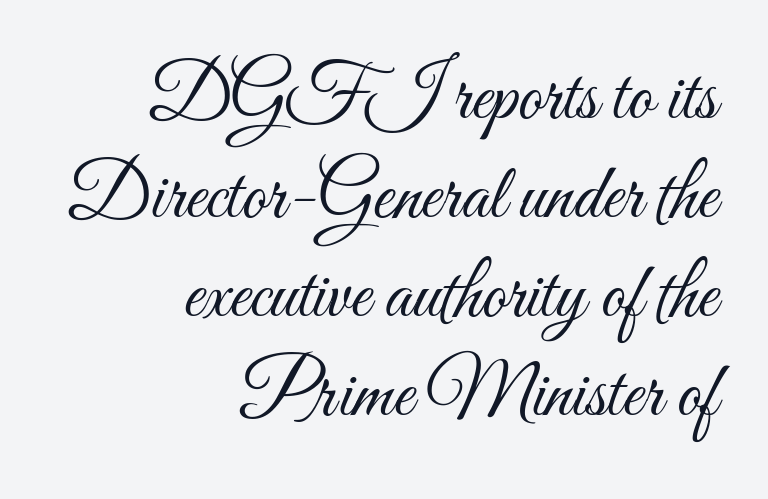
The image shows 78 px light, condensed type; set right-aligned, normal line spacing (1.27x), normal letter spacing, not underlined; medium stroke contrast and a small x-height.
